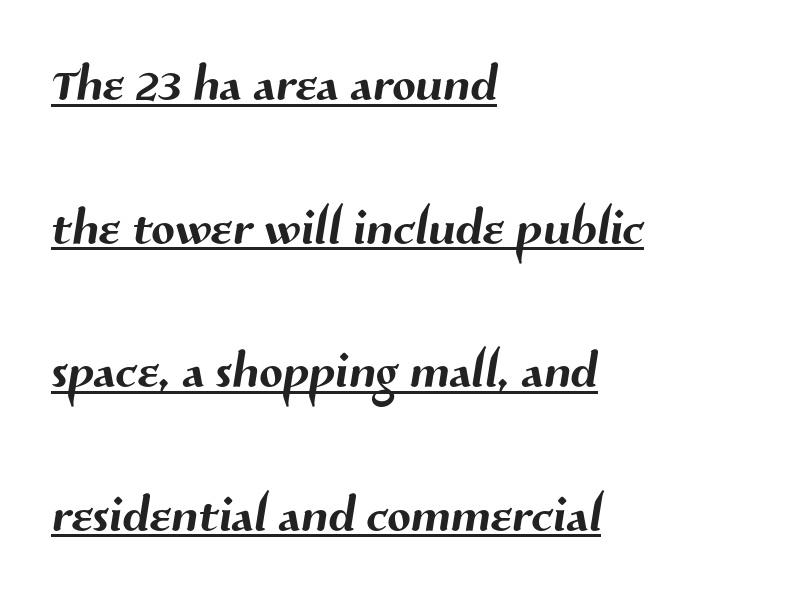
This sample uses a sans-serif face. The passage is arranged the way most books set body copy — flush left. Underline: present. Vertically, the passage feels expansive, rows floating well apart.
